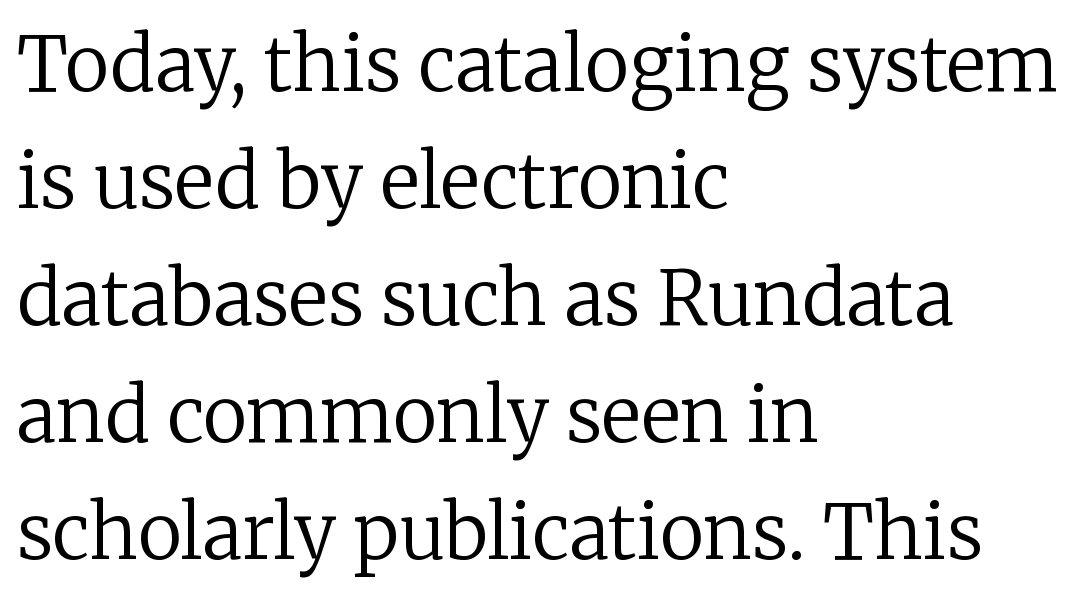
This is the regular roman posture of the typeface. Are there feet on the stems? There are — it's a serif. Honestly, the row spacing looks completely unremarkable. Stroke mass is kept to a normal reading level or below.
